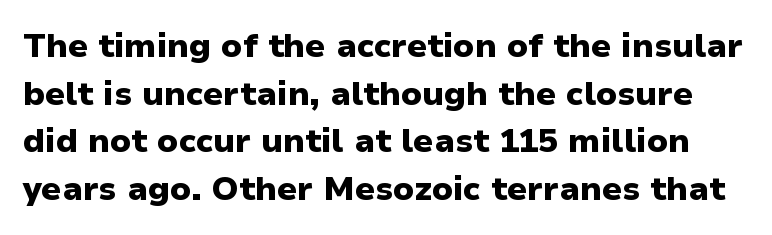
The image shows 33 px heavy sans-serif type, upright; set normal line spacing (1.44x), normal letter spacing, not underlined; low stroke contrast and a medium x-height.
